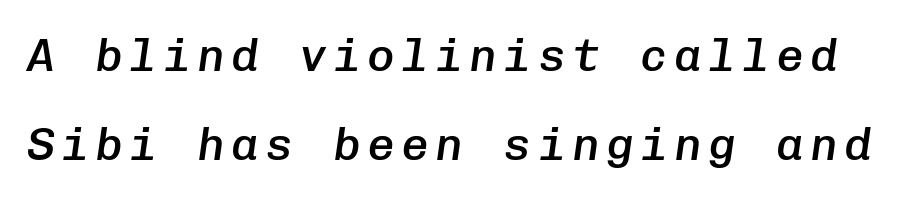
The image shows 46 px semibold type, italic (leaning right), monospaced; set loose line spacing (1.94x), not underlined; low stroke contrast and a medium x-height.
